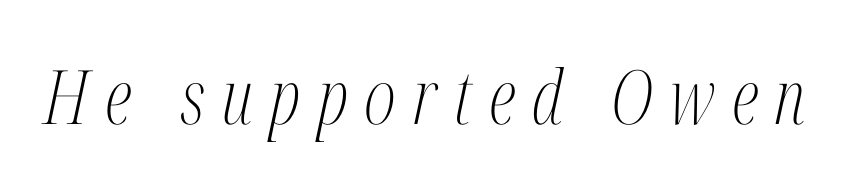
The rendering uses natural spacing where letterforms have individual widths. The face looks like a standard text weight, possibly lighter. Posture: slanted. Here the glyphs are tracked loosely, breaking word shapes into spaced letters.
